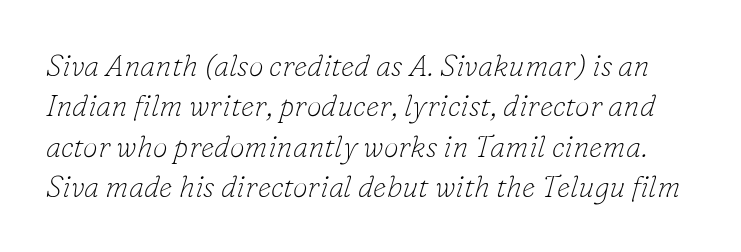
The image shows 30 px thin serif type, italic (leaning right); set normal line spacing (1.35x), normal letter spacing, not underlined; low stroke contrast and a small x-height.
